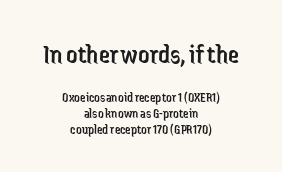
Q: Is the text bold? A: No.
Q: Is the text italic (slanted)? A: No, it is upright.
Q: Is the typeface a serif or a sans-serif typeface? A: Sans-serif.
Q: Is the text underlined? A: No.
Q: How is the paragraph aligned? A: Centered.
Q: Is the spacing between letters normal or unusually wide? A: Normal.
Q: Is the spacing between lines tight, normal or loose? A: Tight.
Q: Which block of text is set in a larger size, the first (top) or the second (bottom)? A: The first (top) one.
Q: Width (condensed, normal, or wide)? A: Condensed.
Q: Stroke contrast? A: Low.
Q: x-height? A: Medium.
Q: Monospaced? A: No.
